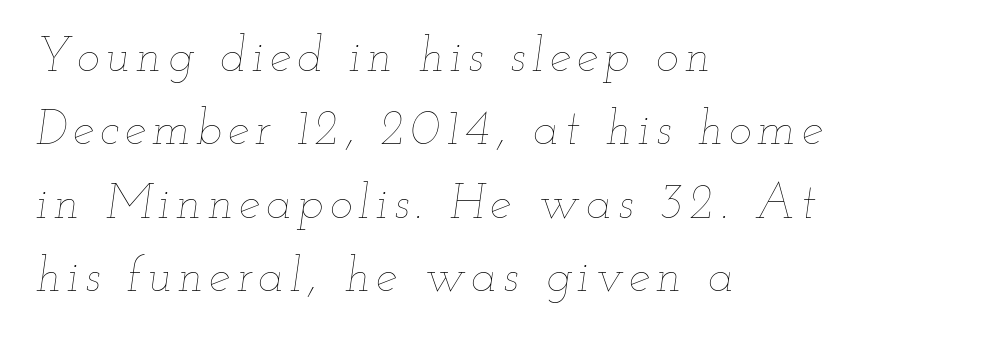
The lines in this sample share a left origin and differ only in where they stop. Letters have the restrained weight of plain body copy at most. Reading down the column, the eye jumps a familiar distance to each next line. Just letters on the line, the space beneath them empty.
